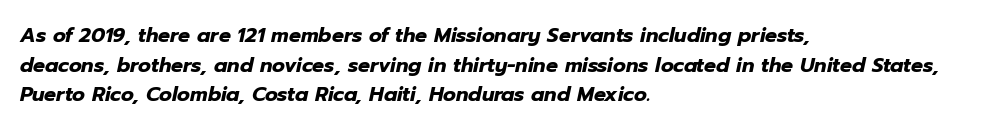
The image shows 20 px bold type, italic (leaning right); set left-aligned, normal line spacing (1.48x), normal letter spacing, not underlined.
